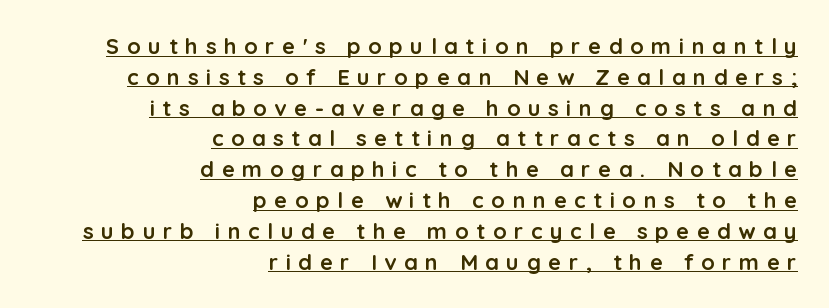
The image shows 22 px bold type, upright; set right-aligned, normal line spacing (1.4x), unusually wide letter spacing (+0.34 em), underlined.
